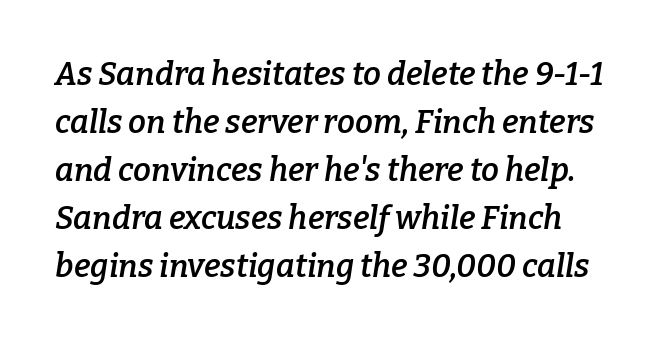
The image shows 32 px semibold serif type, italic (leaning right); set normal line spacing (1.5x), normal letter spacing, not underlined; low stroke contrast and a medium x-height.
